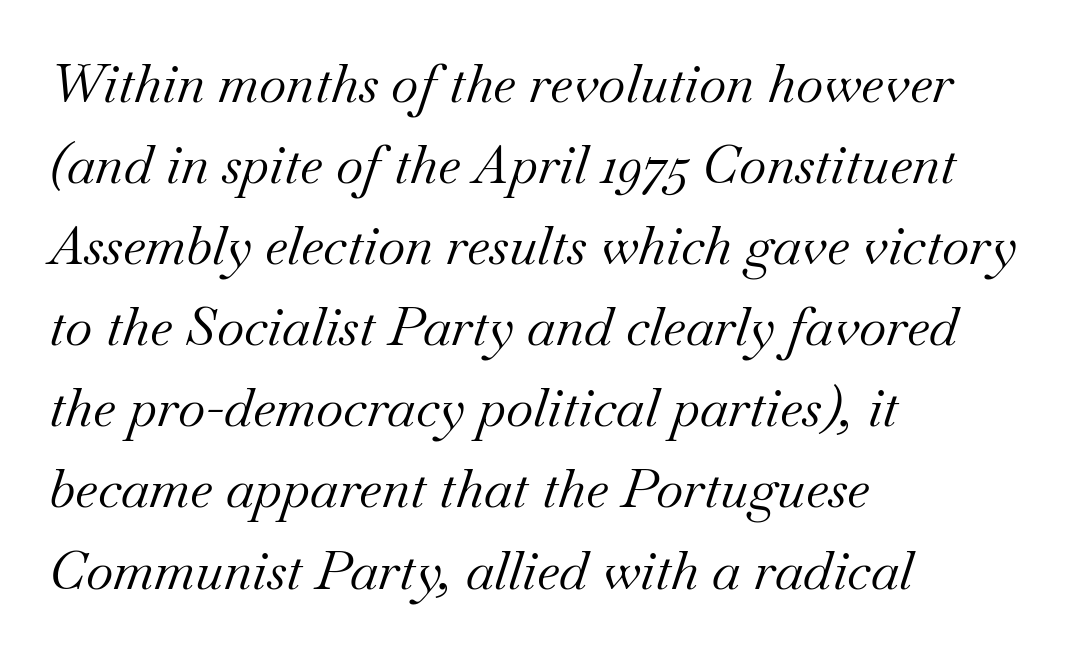
Vertical stems look standard width or narrower in stroke. In terms of letterspacing, this is plain default setting. How would I describe the line gaps? Plain and ordinary. Looking at the ascenders, they clearly lean. Note the varied advance widths — an 'i' is clearly narrower than an 'm'.
